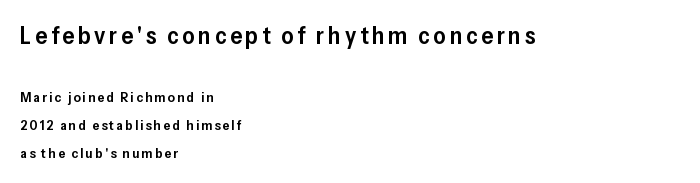
Q: Is the text bold? A: Semi-bold.
Q: Is the text italic (slanted)? A: No, it is upright.
Q: Is the text underlined? A: No.
Q: How is the paragraph aligned? A: Left-aligned.
Q: Is the spacing between lines tight, normal or loose? A: Loose.
Q: Which block of text is set in a larger size, the first (top) or the second (bottom)? A: The first (top) one.
